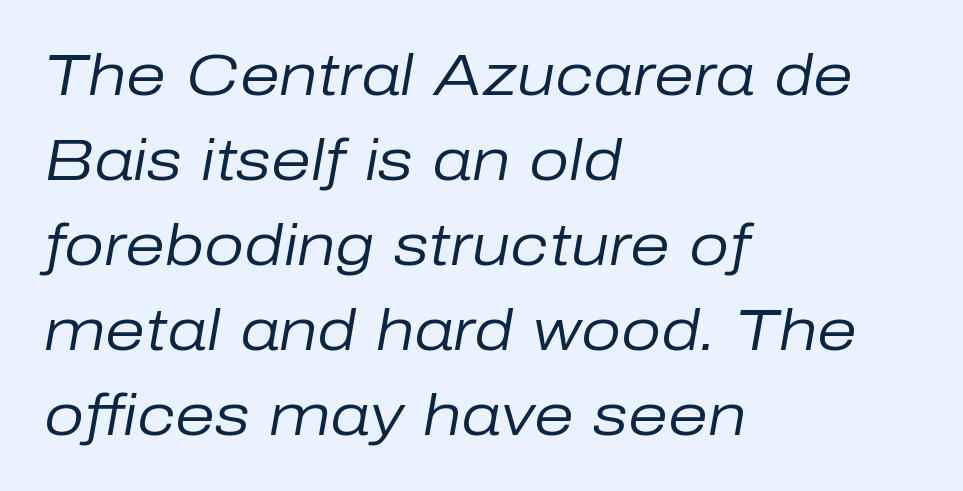
Q: Is the text bold? A: No.
Q: Is the text italic (slanted)? A: Yes, it leans right by about 10 degrees.
Q: Is the text underlined? A: No.
Q: How is the paragraph aligned? A: Left-aligned.
Q: Is the spacing between letters normal or unusually wide? A: Normal.
Q: Is the spacing between lines tight, normal or loose? A: Normal.
Q: Width (condensed, normal, or wide)? A: Normal.
Q: Stroke contrast? A: Low.
Q: x-height? A: Medium.
Q: Monospaced? A: No.
